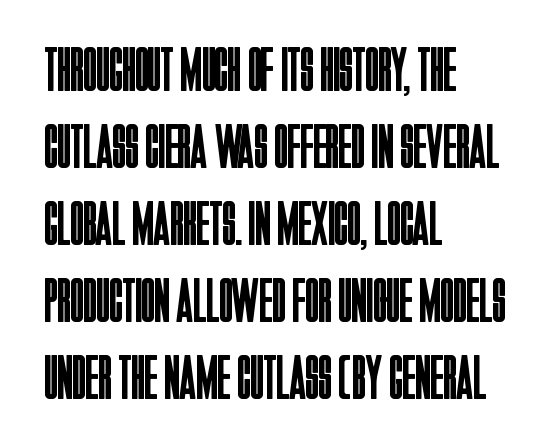
The image shows 62 px regular-weight, condensed sans-serif type, upright; set left-aligned, line spacing 1.24x, normal letter spacing, not underlined; low stroke contrast and a large x-height.
